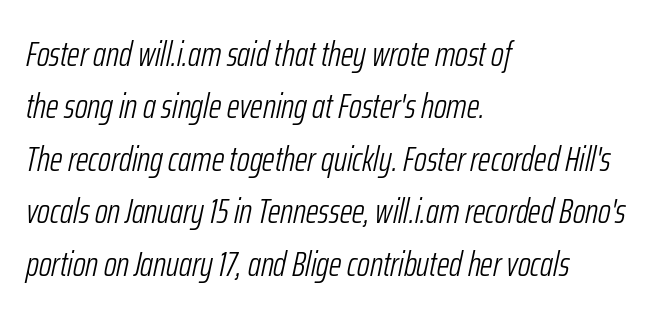
Q: Is the text bold? A: No.
Q: Is the text italic (slanted)? A: Yes, it leans right by about 12 degrees.
Q: Is the text underlined? A: No.
Q: How is the paragraph aligned? A: Left-aligned.
Q: Is the spacing between letters normal or unusually wide? A: Normal.
Q: Is the spacing between lines tight, normal or loose? A: Normal.
Q: Width (condensed, normal, or wide)? A: Condensed.
Q: Stroke contrast? A: Low.
Q: x-height? A: Medium.
Q: Monospaced? A: No.
